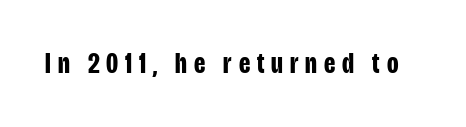
Q: Is the text bold? A: Yes.
Q: Is the text italic (slanted)? A: No, it is upright.
Q: Is the typeface a serif or a sans-serif typeface? A: Sans-serif.
Q: Is the text underlined? A: No.
Q: Is the spacing between letters normal or unusually wide? A: Unusually wide.
Q: Width (condensed, normal, or wide)? A: Condensed.
Q: Stroke contrast? A: Low.
Q: x-height? A: Large.
Q: Monospaced? A: No.
